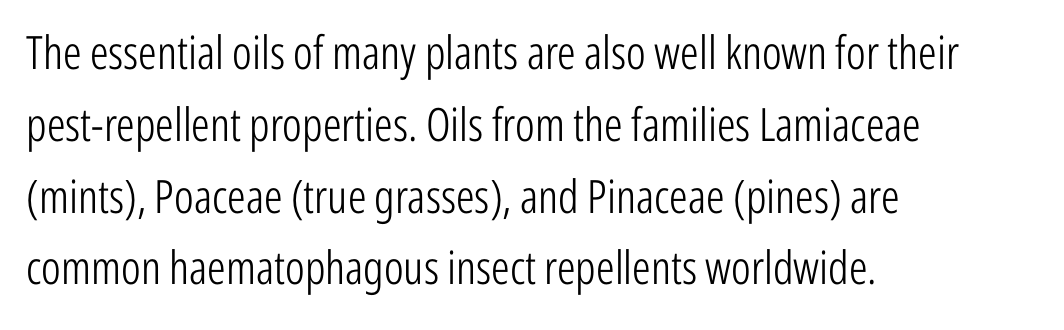
Here the glyphs are tracked normally, forming tight word shapes. Does the lettering tilt? It doesn't — this is upright. The face used here is proportionally spaced, like ordinary book or web type. Each stroke keeps to a modest, everyday thickness or less. This is sans-serif lettering, the kind often seen on screens and signage.
